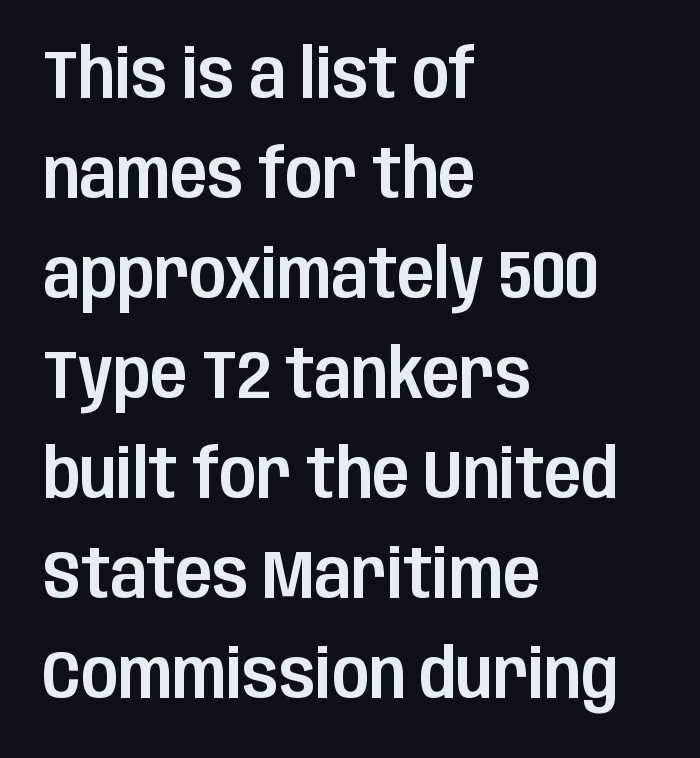
Q: Is the text italic (slanted)? A: No, it is upright.
Q: Is the typeface a serif or a sans-serif typeface? A: Sans-serif.
Q: Is the text underlined? A: No.
Q: How is the paragraph aligned? A: Left-aligned.
Q: Is the spacing between letters normal or unusually wide? A: Normal.
Q: Is the spacing between lines tight, normal or loose? A: Normal.
Q: Width (condensed, normal, or wide)? A: Condensed.
Q: Stroke contrast? A: Low.
Q: x-height? A: Large.
Q: Monospaced? A: No.
